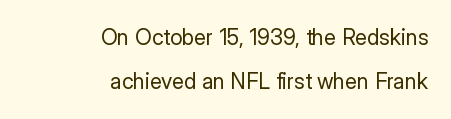
The image shows 22 px text type, upright; set right-aligned, loose line spacing (2.01x), normal letter spacing, not underlined.
